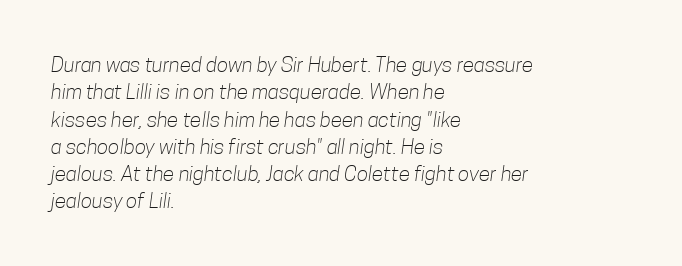
Is there much room between lines? A standard amount, neither cramped nor airy. You could call the tracking neutral — neither tight nor loose. The typesetter chose a ragged-right arrangement here. Only glyphs here, with clear space below each row. The weight would be labelled regular, book, light, or lighter still.
